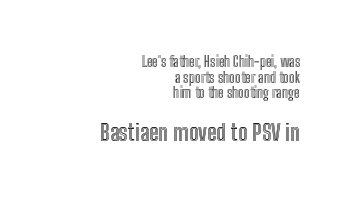
{"italic": "no", "underline": "no", "align": "right", "line_spacing": "tight", "line_spacing_ratio": 1.11, "letter_spacing": "normal", "letter_spacing_em": 0.0, "larger_block": "second", "size_ratio": 1.64, "glyph_px": 23}
